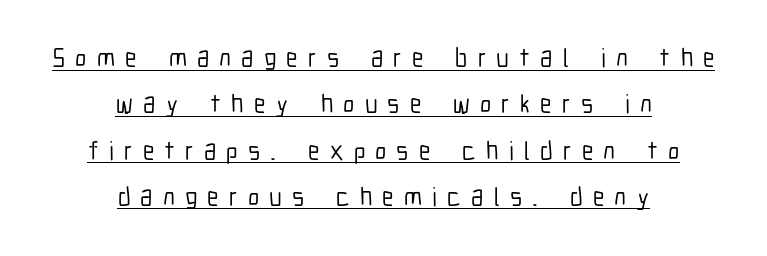
The image shows 26 px text type, upright; set centered, line spacing 1.78x, unusually wide letter spacing (+0.39 em), underlined.
